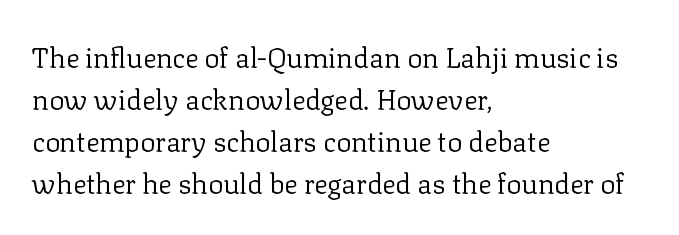
Q: Is the text bold? A: No.
Q: Is the text italic (slanted)? A: No, it is upright.
Q: Is the typeface a serif or a sans-serif typeface? A: Serif.
Q: Is the text underlined? A: No.
Q: How is the paragraph aligned? A: Left-aligned.
Q: Is the spacing between letters normal or unusually wide? A: Normal.
Q: Is the spacing between lines tight, normal or loose? A: Normal.
Q: Width (condensed, normal, or wide)? A: Normal.
Q: Stroke contrast? A: Low.
Q: x-height? A: Medium.
Q: Monospaced? A: No.
